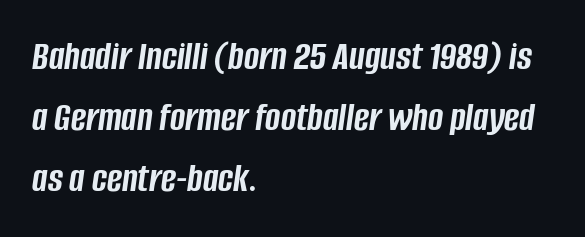
Q: Is the text bold? A: Yes.
Q: Is the text italic (slanted)? A: Yes, it leans right by about 8 degrees.
Q: Is the text underlined? A: No.
Q: How is the paragraph aligned? A: Left-aligned.
Q: Is the spacing between letters normal or unusually wide? A: Normal.
Q: Is the spacing between lines tight, normal or loose? A: Normal.
Q: Width (condensed, normal, or wide)? A: Condensed.
Q: Stroke contrast? A: Low.
Q: x-height? A: Large.
Q: Monospaced? A: No.
